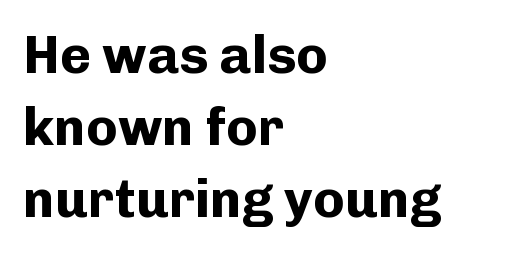
Q: Is the text bold? A: Yes.
Q: Is the text italic (slanted)? A: No, it is upright.
Q: Is the typeface a serif or a sans-serif typeface? A: Sans-serif.
Q: Is the text underlined? A: No.
Q: How is the paragraph aligned? A: Left-aligned.
Q: Is the spacing between letters normal or unusually wide? A: Normal.
Q: Is the spacing between lines tight, normal or loose? A: Normal.
Q: Width (condensed, normal, or wide)? A: Normal.
Q: Stroke contrast? A: Low.
Q: x-height? A: Medium.
Q: Monospaced? A: No.
